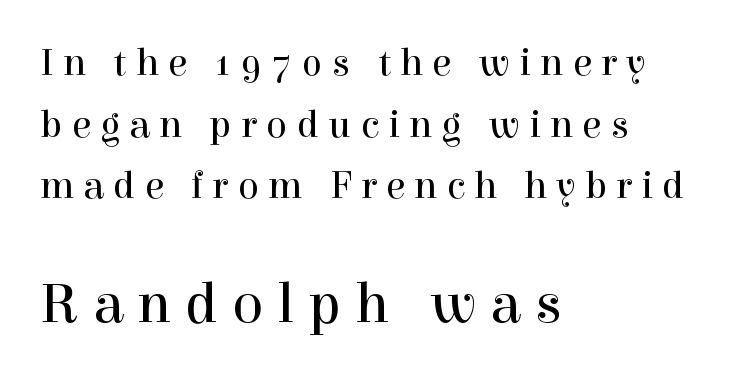
The emphasis by scale lands on block number two, below. The line texture is sparse and dotted thanks to wide tracking. Is the block centered? No — it sits flush against the left margin. Each letter keeps its own natural width here, so spacing adapts to shape.
